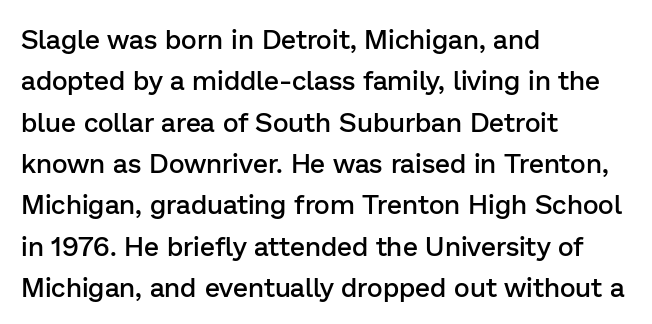
Q: Is the text bold? A: Semi-bold.
Q: Is the text italic (slanted)? A: No, it is upright.
Q: Is the text underlined? A: No.
Q: How is the paragraph aligned? A: Left-aligned.
Q: Is the spacing between letters normal or unusually wide? A: Normal.
Q: Is the spacing between lines tight, normal or loose? A: Normal.
